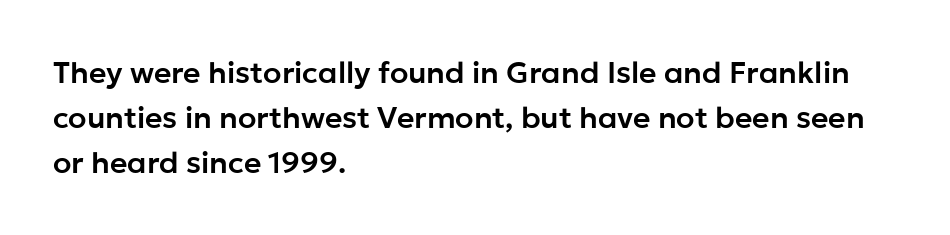
The image shows 30 px sans-serif type, upright; set left-aligned, normal line spacing (1.5x), normal letter spacing, not underlined; low stroke contrast and a medium x-height.
